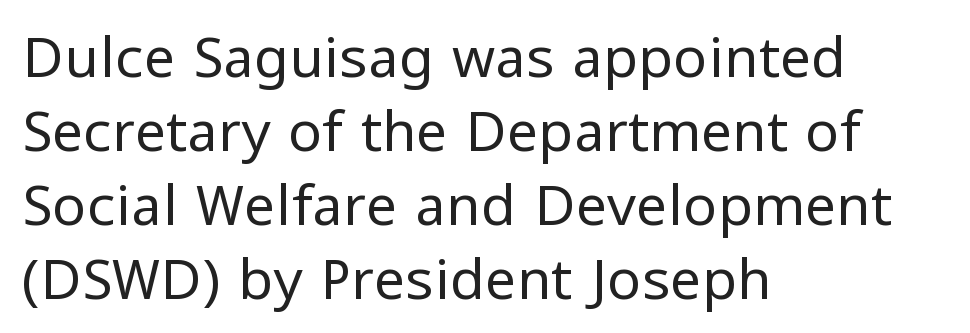
These lines are rendered in a variable-pitch font. Check where the strokes stop: nothing finishes them off — pure sans. The lines are quadded left. This is roman type, the default non-slanted kind.
